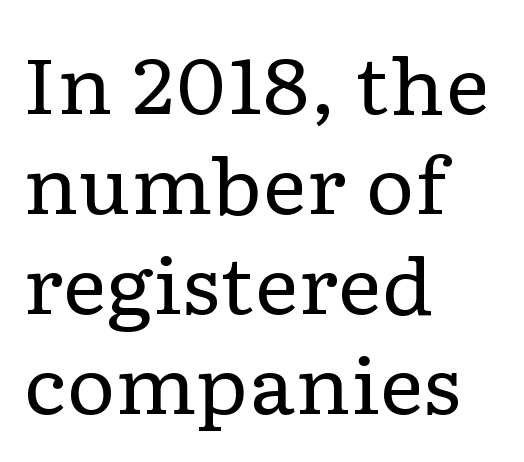
{"serif": "yes", "italic": "no", "bold": "no", "weight": "regular", "width": "wide", "stroke_contrast": "low", "x_height": "medium", "monospaced": "no", "underline": "no", "align": "left", "line_spacing": "normal", "line_spacing_ratio": 1.3, "letter_spacing": "normal", "letter_spacing_em": 0.0, "glyph_px": 77}
